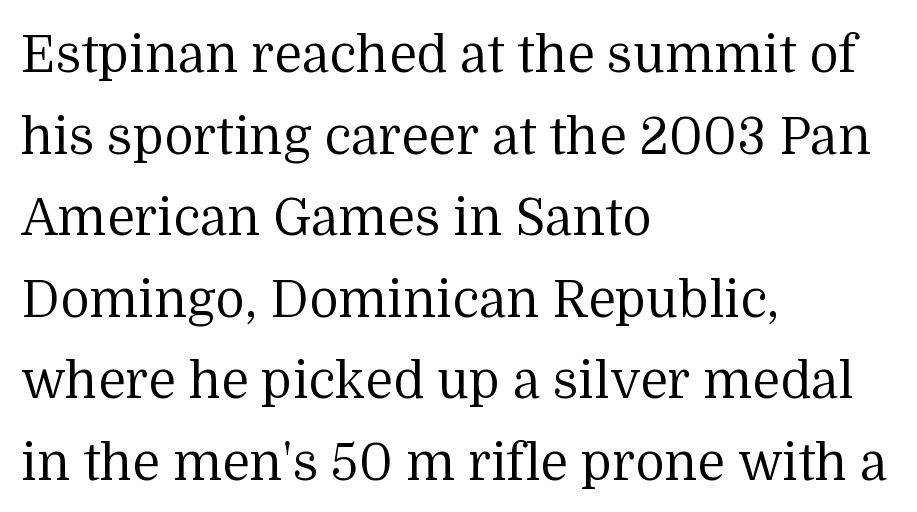
{"serif": "yes", "italic": "no", "bold": "no", "weight": "regular", "width": "normal", "stroke_contrast": "medium", "x_height": "medium", "monospaced": "no", "underline": "no", "align": "left", "line_spacing": "normal", "line_spacing_ratio": 1.6, "letter_spacing": "normal", "letter_spacing_em": 0.0, "glyph_px": 51}
